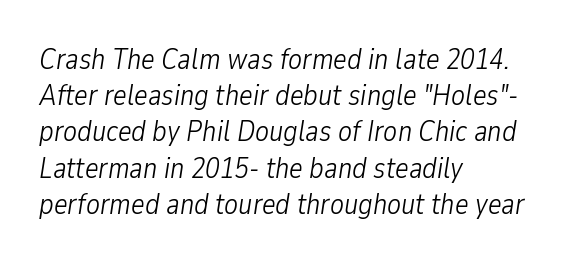
Descenders hang freely into open space. The paragraph has a hard left edge and a soft right edge. Glyph-to-glyph distance matches everyday printed text. Interline gaps are of average width in this sample.
